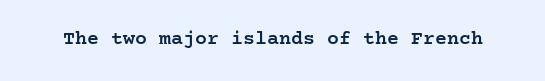
I'd describe the lettering as semibold — firm but not a full bold. The string is rendered with underlining switched off. If you drew a line through each stem, it would be perfectly vertical. Observe the ordinary spacing: letters are neighbours, not strangers.
